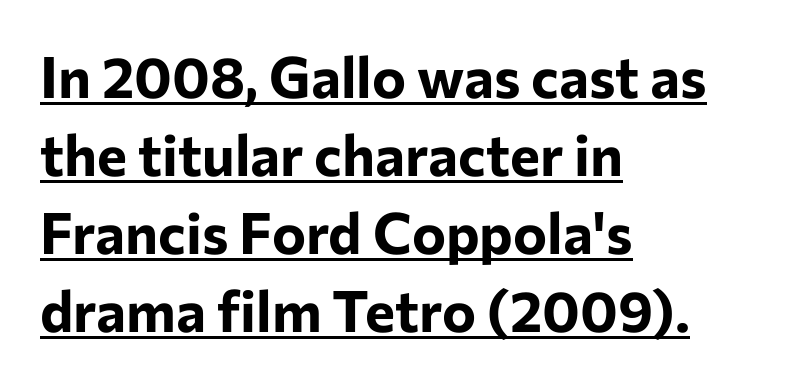
Note: no serifs on the glyphs. Is the type bold? Yes — the strokes are clearly thick and heavy. Spacing verdict: proportional, widths tailored to each character. Nope, not italic — everything's standing straight.
